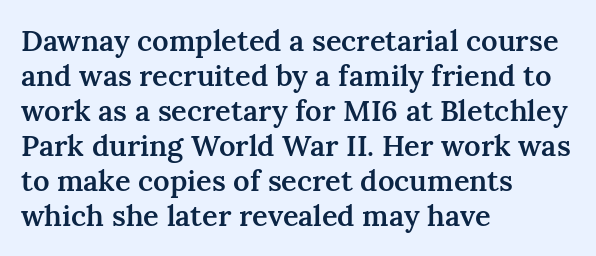
This rendering leaves character spacing at its baseline value. The face used here is proportionally spaced, like ordinary book or web type. Honestly, there is no underline to notice here at all. Stems and bowls a touch heavier than normal — semibold.
